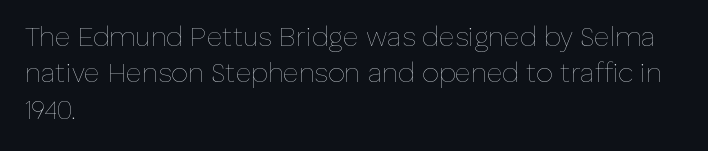
Upright lettering throughout. Reading down the column, the eye jumps a familiar distance to each next line. The typesetting does not lean heavy: it is not bold. Horizontal alignment here is leftward, the default for most running prose. The space directly below the letters is spotless. Glyph-to-glyph distance matches everyday printed text.
